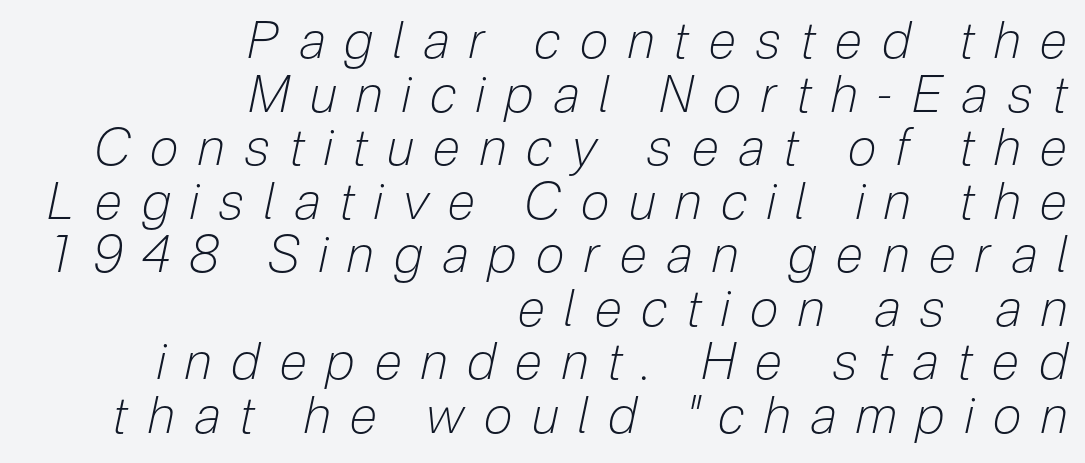
The image shows 51 px light, condensed type, italic (leaning right); set right-aligned, tight line spacing (1.05x), unusually wide letter spacing (+0.39 em), not underlined; low stroke contrast and a medium x-height.
